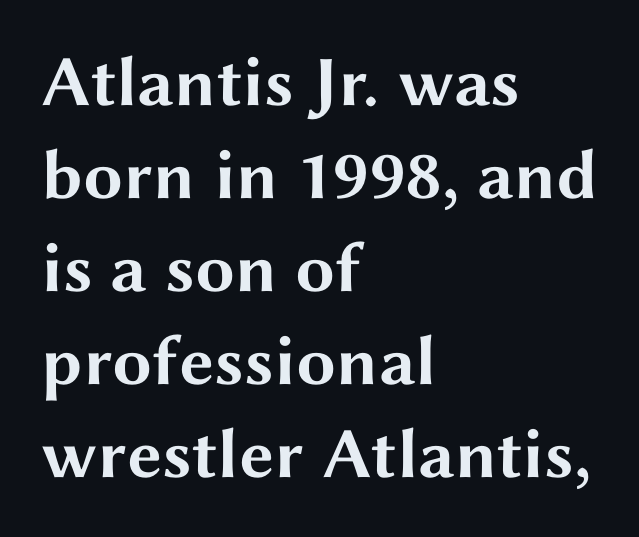
{"serif": "no", "italic": "no", "bold": "yes", "weight": "bold", "width": "wide", "stroke_contrast": "medium", "x_height": "medium", "monospaced": "no", "underline": "no", "align": "left", "line_spacing": "normal", "line_spacing_ratio": 1.31, "letter_spacing": "normal", "letter_spacing_em": 0.0, "glyph_px": 71}
